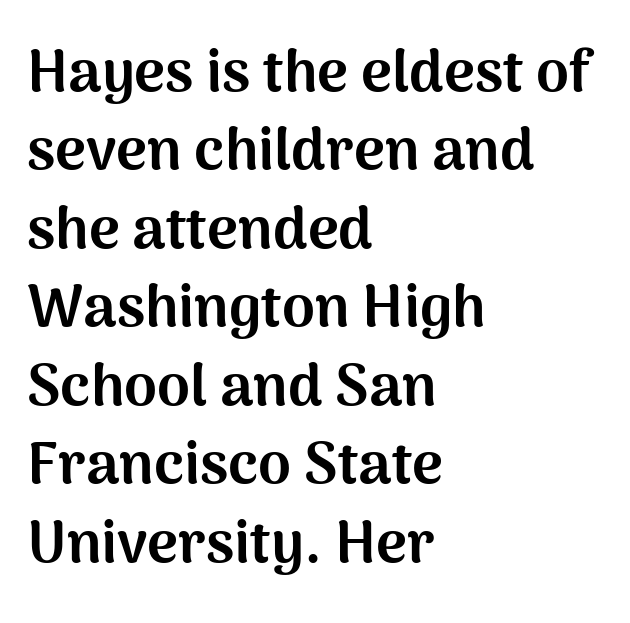
The image shows 59 px bold sans-serif type, upright; set left-aligned, normal line spacing (1.33x), normal letter spacing, not underlined; medium stroke contrast and a medium x-height.
